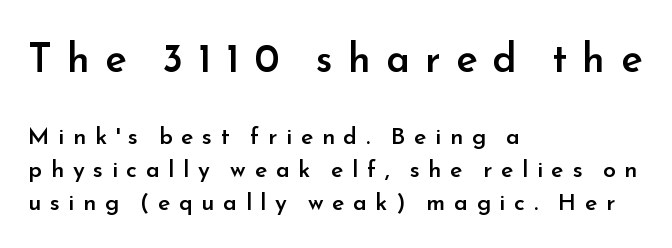
Q: Is the text bold? A: Semi-bold.
Q: Is the text italic (slanted)? A: No, it is upright.
Q: Is the typeface a serif or a sans-serif typeface? A: Sans-serif.
Q: Is the text underlined? A: No.
Q: How is the paragraph aligned? A: Left-aligned.
Q: Is the spacing between letters normal or unusually wide? A: Unusually wide.
Q: Is the spacing between lines tight, normal or loose? A: Normal.
Q: Which block of text is set in a larger size, the first (top) or the second (bottom)? A: The first (top) one.
Q: Width (condensed, normal, or wide)? A: Normal.
Q: Stroke contrast? A: Low.
Q: x-height? A: Small.
Q: Monospaced? A: No.
